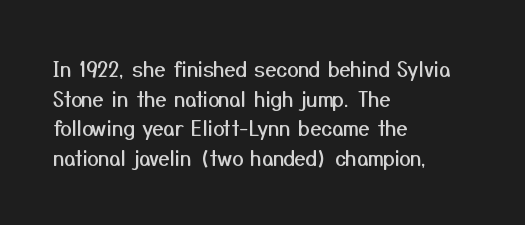
{"italic": "no", "underline": "no", "align": "left", "line_spacing": "normal", "line_spacing_ratio": 1.48, "letter_spacing": "normal", "letter_spacing_em": 0.0, "glyph_px": 20}
